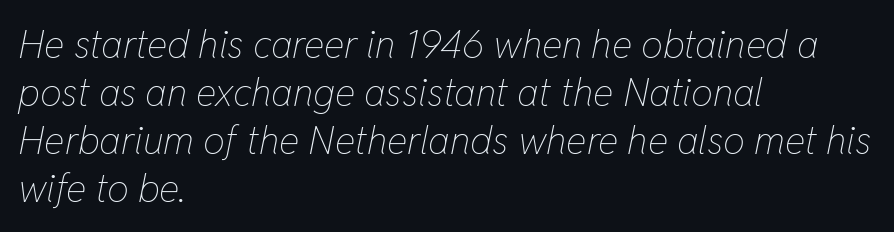
{"italic": "yes", "lean": "right", "slant_degrees": 11, "bold": "no", "weight": "thin", "width": "condensed", "stroke_contrast": "low", "x_height": "medium", "monospaced": "no", "underline": "no", "align": "left", "line_spacing_ratio": 1.23, "letter_spacing": "normal", "letter_spacing_em": 0.0, "glyph_px": 39}
